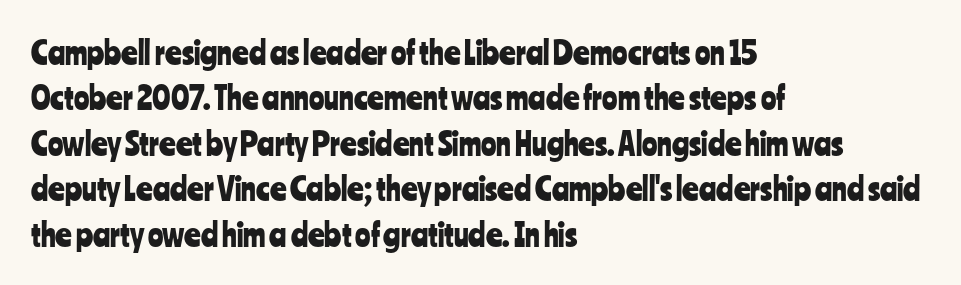
The image shows 32 px condensed sans-serif type, upright; set left-aligned, normal line spacing (1.42x), normal letter spacing, not underlined; low stroke contrast and a medium x-height.
